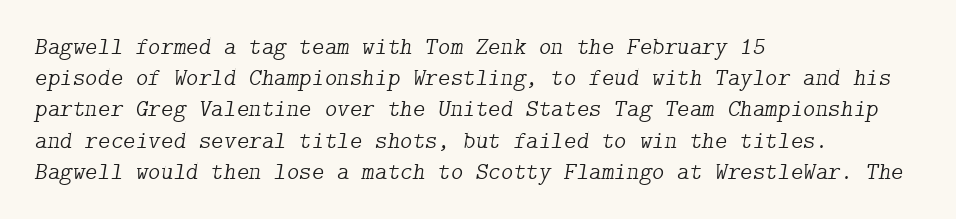
Q: Is the text bold? A: No.
Q: Is the text italic (slanted)? A: Yes, it leans right by about 9 degrees.
Q: Is the text underlined? A: No.
Q: How is the paragraph aligned? A: Left-aligned.
Q: Is the spacing between letters normal or unusually wide? A: Normal.
Q: Is the spacing between lines tight, normal or loose? A: Normal.
